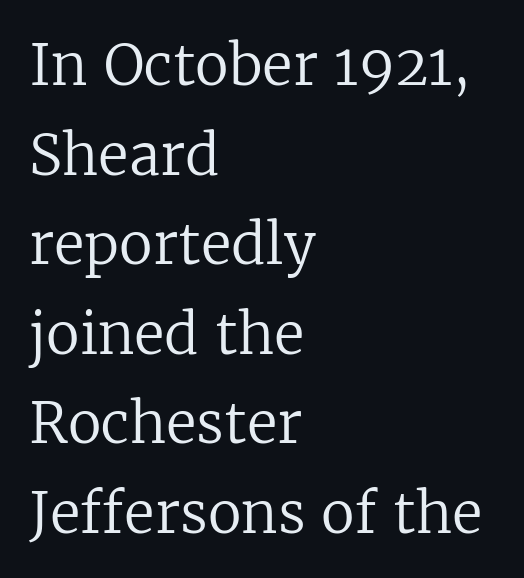
The image shows 56 px regular-weight serif type, upright; set left-aligned, normal line spacing (1.6x), normal letter spacing, not underlined; low stroke contrast and a medium x-height.
